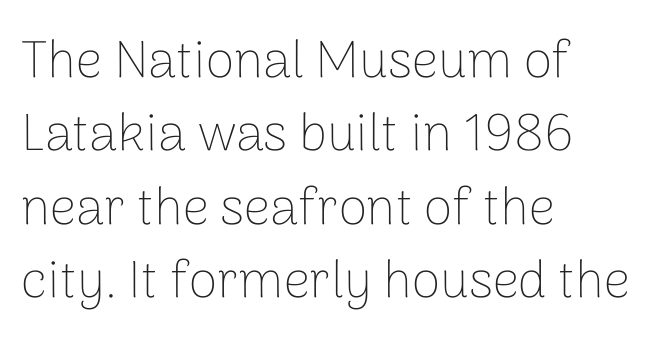
{"serif": "no", "italic": "no", "bold": "no", "weight": "thin", "width": "normal", "stroke_contrast": "low", "x_height": "medium", "monospaced": "no", "underline": "no", "align": "left", "line_spacing": "normal", "line_spacing_ratio": 1.41, "letter_spacing": "normal", "letter_spacing_em": 0.0, "glyph_px": 52}
